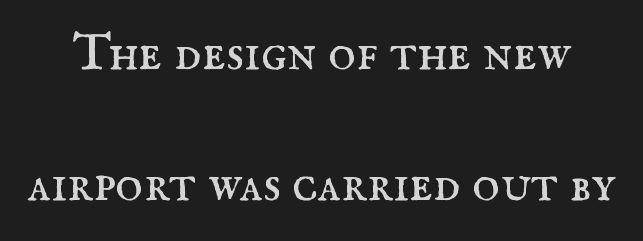
{"serif": "yes", "italic": "no", "bold": "no", "weight": "regular", "width": "normal", "stroke_contrast": "medium", "x_height": "small", "monospaced": "no", "underline": "no", "line_spacing": "loose", "line_spacing_ratio": 2.47, "letter_spacing": "normal", "letter_spacing_em": 0.0, "glyph_px": 53}
